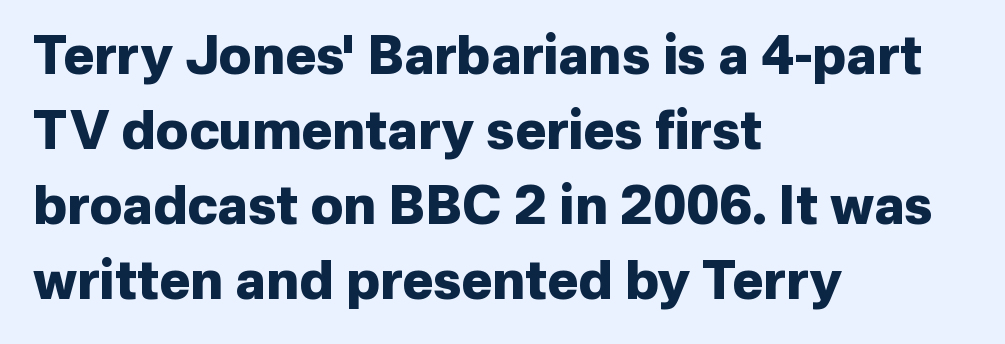
The image shows 52 px heavy sans-serif type, upright; set left-aligned, normal line spacing (1.44x), normal letter spacing, not underlined; low stroke contrast and a medium x-height.
